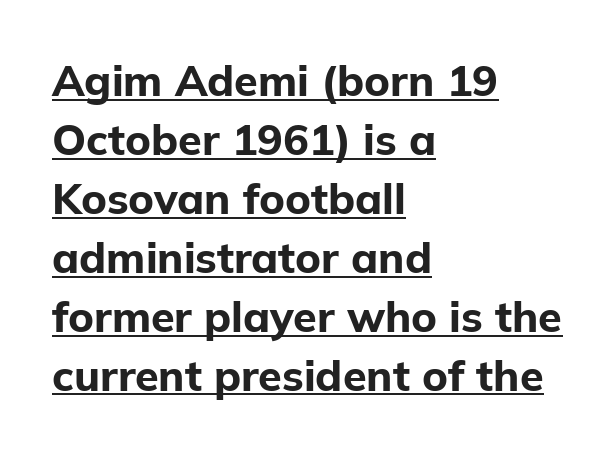
The image shows 43 px bold sans-serif type, upright; set left-aligned, normal line spacing (1.37x), normal letter spacing, underlined; low stroke contrast and a medium x-height.
